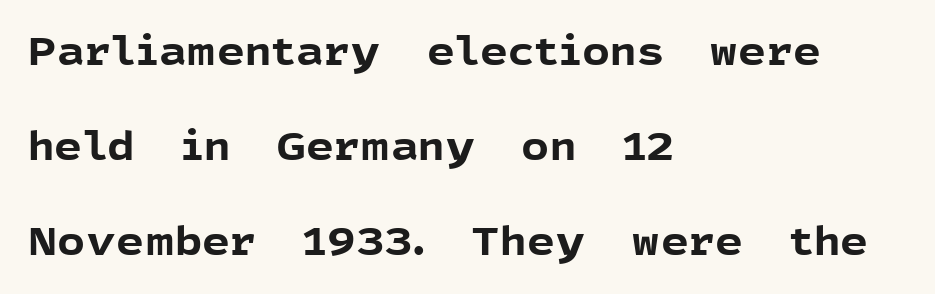
The image shows 39 px bold sans-serif type, upright; set left-aligned, loose line spacing (2.43x), normal letter spacing, not underlined; a medium x-height.
